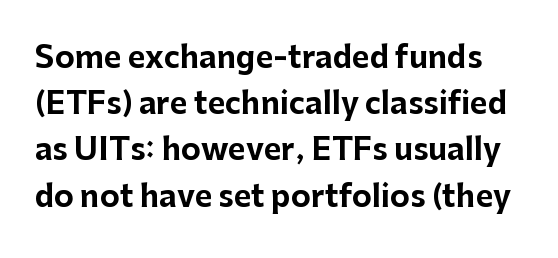
{"serif": "no", "italic": "no", "bold": "yes", "weight": "bold", "width": "normal", "stroke_contrast": "low", "x_height": "medium", "monospaced": "no", "underline": "no", "line_spacing": "normal", "line_spacing_ratio": 1.54, "letter_spacing": "normal", "letter_spacing_em": 0.0, "glyph_px": 30}
